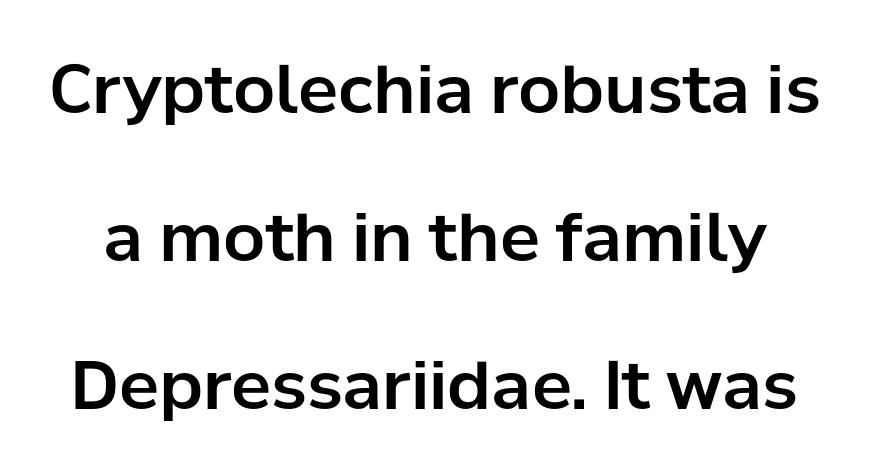
{"serif": "no", "italic": "no", "width": "normal", "stroke_contrast": "low", "x_height": "medium", "monospaced": "no", "underline": "no", "line_spacing": "loose", "line_spacing_ratio": 2.21, "letter_spacing": "normal", "letter_spacing_em": 0.0, "glyph_px": 67}
